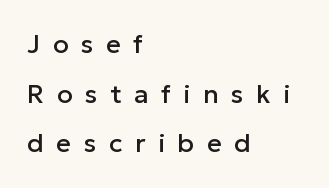
The font's upright variant was chosen for this text. Does the leading feel generous? Absolutely, it's lavish. Left-aligned paragraph, ragged on the right. Observe the wide spacing: letters keep a clear distance from each other.
